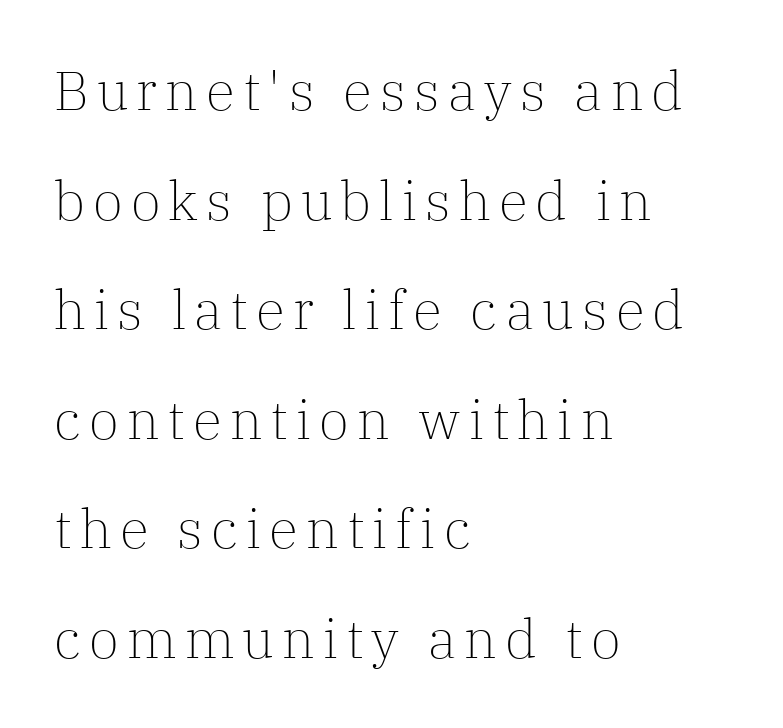
Each row of text sits above clean, open space. The letters stand straight up with perfectly vertical stems. Horizontal alignment here is leftward, the default for most running prose. Loosely led — the rows are spread out.
